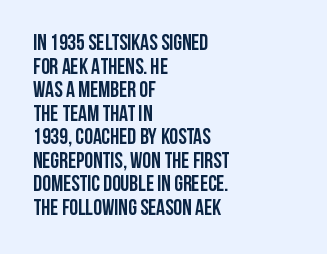
Q: Is the text bold? A: Yes.
Q: Is the text italic (slanted)? A: No, it is upright.
Q: Is the text underlined? A: No.
Q: How is the paragraph aligned? A: Left-aligned.
Q: Is the spacing between letters normal or unusually wide? A: Normal.
Q: Is the spacing between lines tight, normal or loose? A: Tight.
